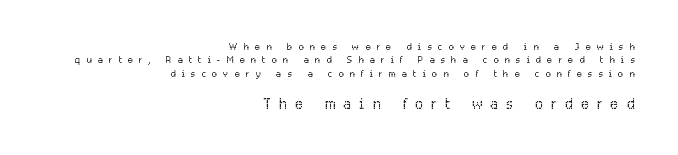
{"italic": "no", "bold": "no", "underline": "no", "align": "right", "line_spacing": "tight", "line_spacing_ratio": 0.95, "letter_spacing": "wide", "letter_spacing_em": 0.43, "larger_block": "second", "size_ratio": 1.43, "glyph_px": 20}
